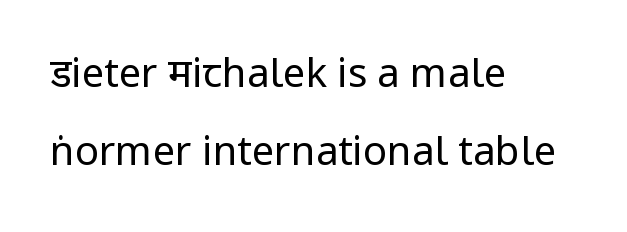
{"serif": "no", "italic": "no", "bold": "no", "weight": "regular", "width": "condensed", "stroke_contrast": "low", "x_height": "large", "monospaced": "no", "underline": "no", "align": "left", "line_spacing": "loose", "line_spacing_ratio": 1.95, "letter_spacing": "normal", "letter_spacing_em": 0.0, "glyph_px": 40}
